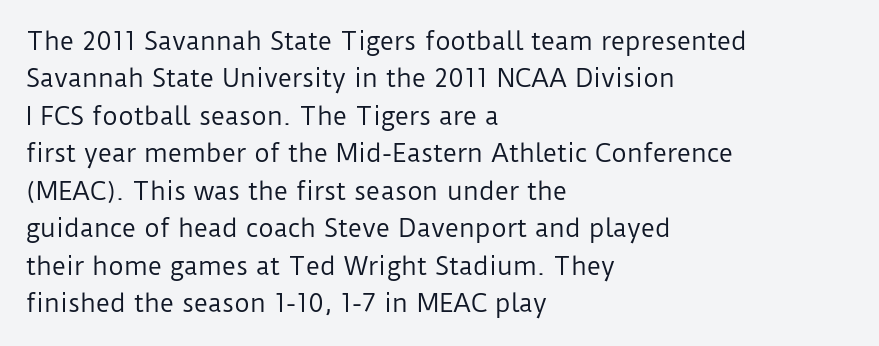
The image shows 24 px text type, upright; set left-aligned, normal line spacing (1.56x), normal letter spacing, not underlined.
